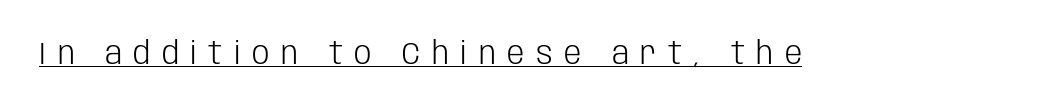
The image shows 31 px light, condensed sans-serif type, upright; set unusually wide letter spacing (+0.37 em), underlined; low stroke contrast and a large x-height.
